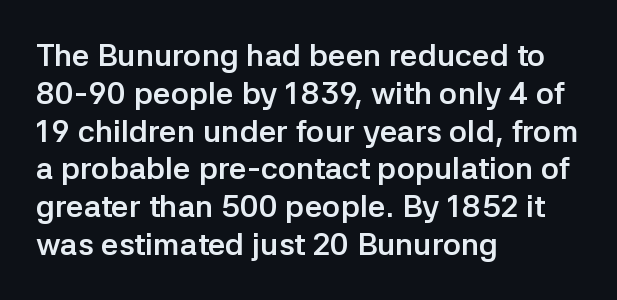
Q: Is the text bold? A: Yes.
Q: Is the text italic (slanted)? A: No, it is upright.
Q: Is the typeface a serif or a sans-serif typeface? A: Sans-serif.
Q: Is the text underlined? A: No.
Q: How is the paragraph aligned? A: Left-aligned.
Q: Is the spacing between letters normal or unusually wide? A: Normal.
Q: Width (condensed, normal, or wide)? A: Normal.
Q: Stroke contrast? A: Low.
Q: x-height? A: Medium.
Q: Monospaced? A: No.
